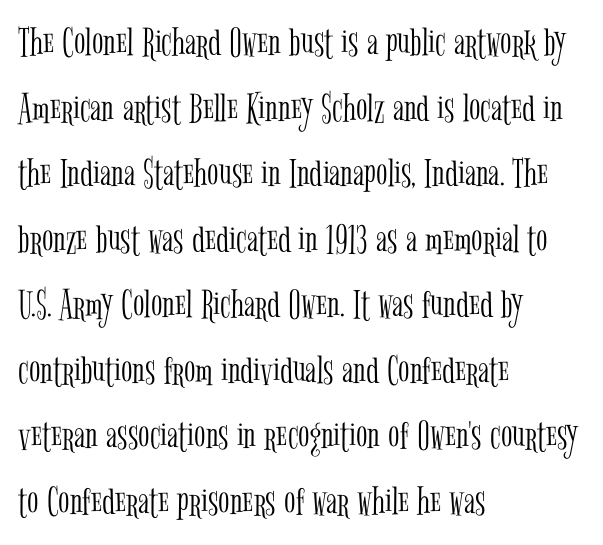
Q: Is the text bold? A: No.
Q: Is the text italic (slanted)? A: No, it is upright.
Q: Is the typeface a serif or a sans-serif typeface? A: Serif.
Q: Is the text underlined? A: No.
Q: How is the paragraph aligned? A: Left-aligned.
Q: Is the spacing between letters normal or unusually wide? A: Normal.
Q: Is the spacing between lines tight, normal or loose? A: Normal.
Q: Width (condensed, normal, or wide)? A: Condensed.
Q: Stroke contrast? A: Low.
Q: x-height? A: Medium.
Q: Monospaced? A: No.
